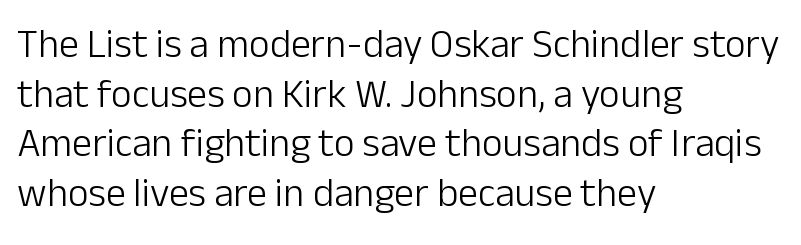
The image shows 40 px light sans-serif type, upright; set left-aligned, line spacing 1.24x, normal letter spacing, not underlined; low stroke contrast and a medium x-height.
